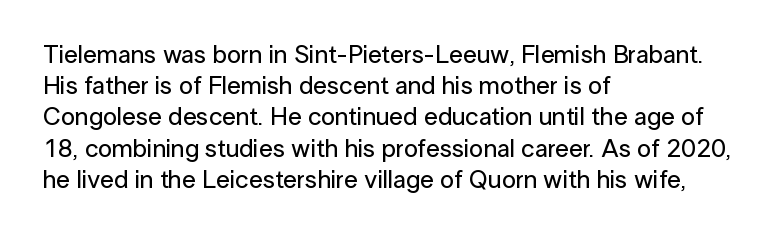
Q: Is the text italic (slanted)? A: No, it is upright.
Q: Is the text underlined? A: No.
Q: How is the paragraph aligned? A: Left-aligned.
Q: Is the spacing between letters normal or unusually wide? A: Normal.
Q: Is the spacing between lines tight, normal or loose? A: Normal.
